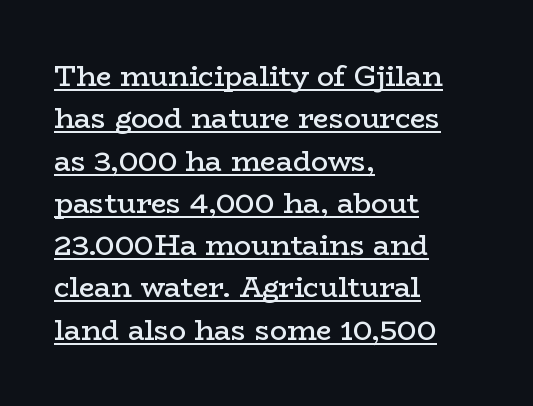
Compared with typical paragraphs, the rows here are spaced about the same. Looks like someone drew a line under every word here. The line texture is even and compact thanks to regular tracking. A typesetter would call this proportional, since set widths differ per character.
